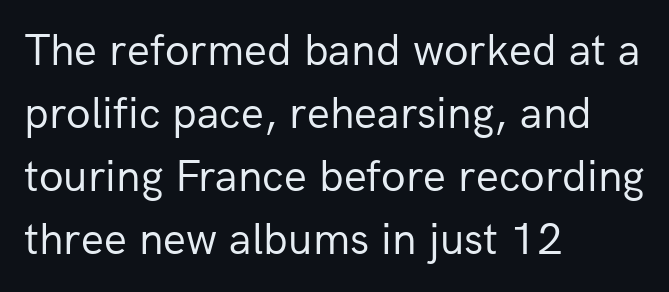
Q: Is the text bold? A: No.
Q: Is the text italic (slanted)? A: No, it is upright.
Q: Is the typeface a serif or a sans-serif typeface? A: Sans-serif.
Q: Is the text underlined? A: No.
Q: How is the paragraph aligned? A: Left-aligned.
Q: Is the spacing between letters normal or unusually wide? A: Normal.
Q: Is the spacing between lines tight, normal or loose? A: Normal.
Q: Width (condensed, normal, or wide)? A: Normal.
Q: Stroke contrast? A: Low.
Q: x-height? A: Medium.
Q: Monospaced? A: No.
